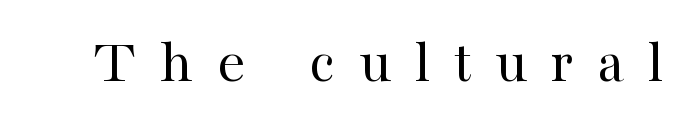
Character widths vary here, with narrow letters taking less room than wide ones. Typographically, this falls in the serif category. These lines have a slow, spaced-out rhythm from letter to letter. Letters rest on an invisible, unmarked baseline.
